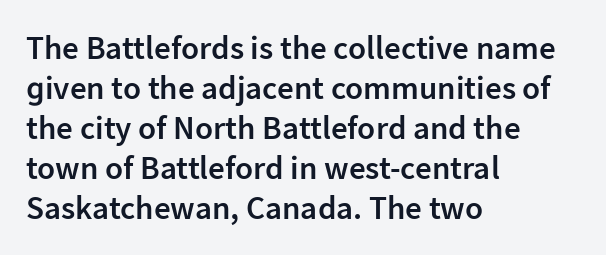
{"serif": "no", "italic": "no", "bold": "semi", "weight": "semibold", "width": "normal", "stroke_contrast": "low", "x_height": "medium", "monospaced": "no", "underline": "no", "align": "left", "line_spacing_ratio": 1.21, "letter_spacing": "normal", "letter_spacing_em": 0.0, "glyph_px": 33}
